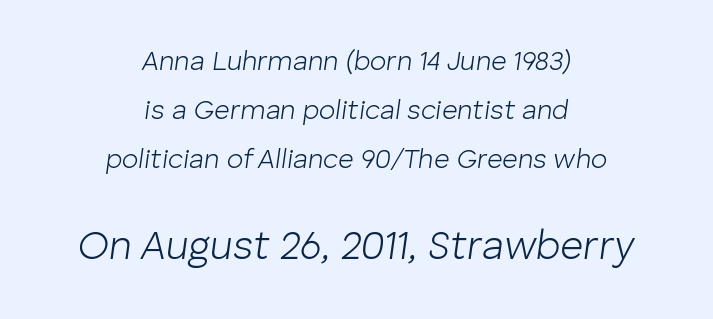
Ink coverage per letter is moderate at most. Size contrast runs from small at the top to large at the bottom. This sample has the flowing, uneven cadence of proportional lettering. Tracking value appears to be zero — textbook default spacing. The lines in this sample share a center point and differ in where they start and stop. Rule under the text: the space is simply empty.
